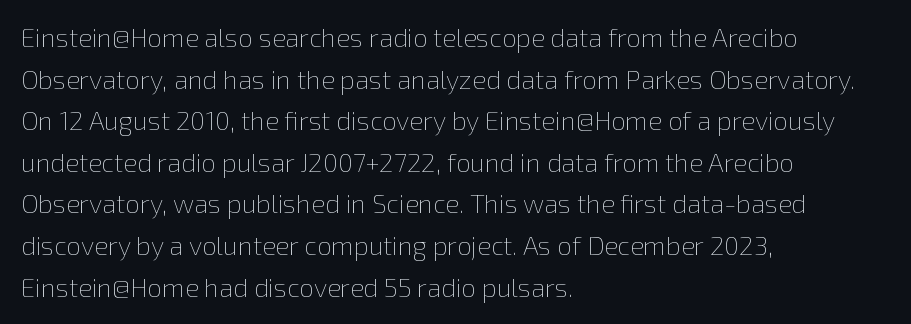
The image shows 26 px text type, upright; set left-aligned, normal line spacing (1.6x), normal letter spacing, not underlined.
